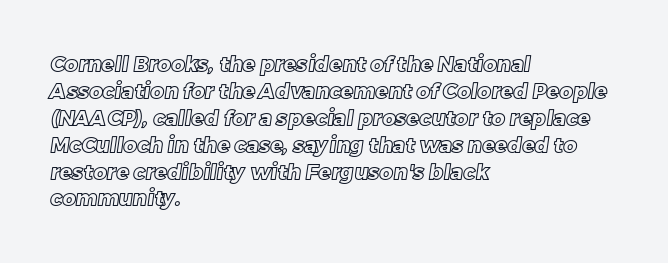
Between one letter and the next there's only the usual sliver of space. Nobody drew a line under any word here. One glance says typical: line gaps are just what's usual. This rendering uses left alignment, leaving the right contour irregular.
